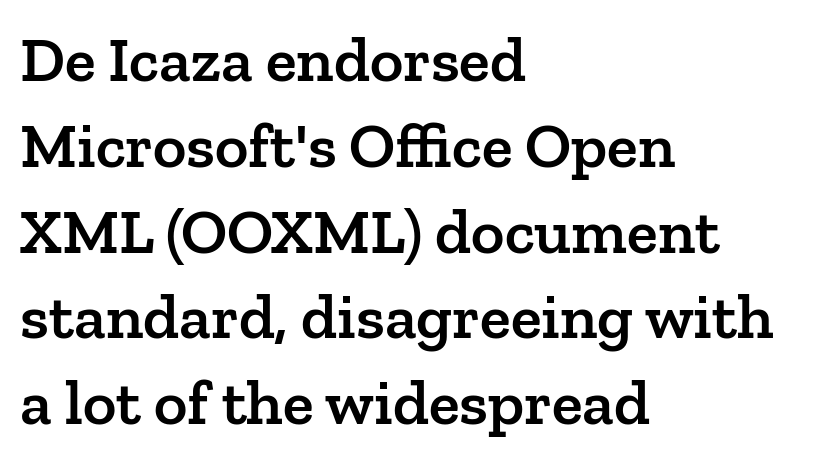
The image shows 64 px semibold serif type, upright; set left-aligned, normal line spacing (1.34x), normal letter spacing, not underlined; low stroke contrast and a medium x-height.
